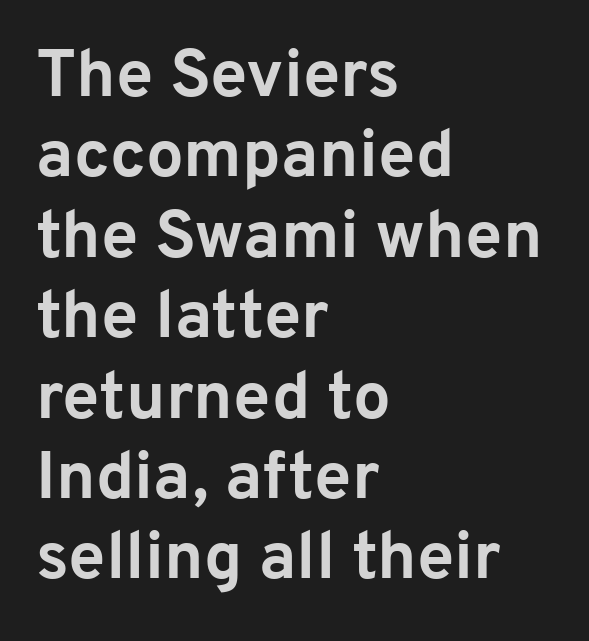
Short and long lines alike share a common starting point at left. The passage shown has conventional tracking throughout. The letters carry no serifs — their stems end cleanly without finishing strokes. The baseline area is clear. Bold? Absolutely — the strokes are thick and heavy. This is roman type, the default non-slanted kind.
